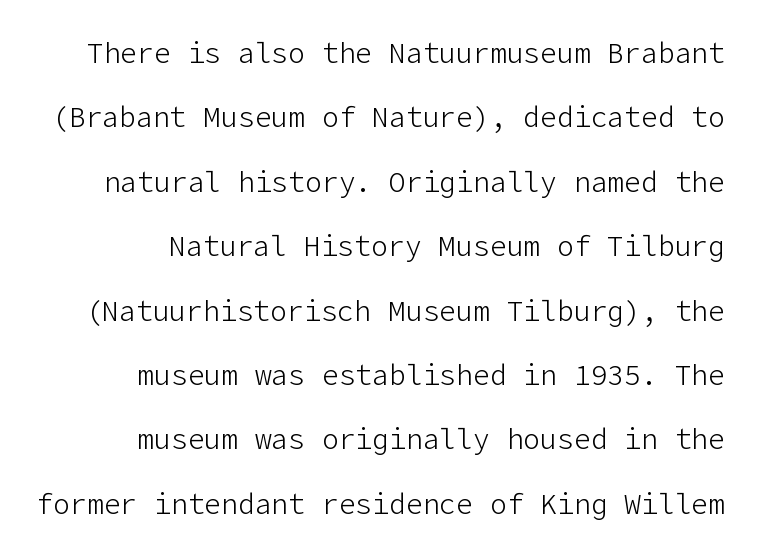
The image shows 28 px light sans-serif type, upright; set loose line spacing (2.3x), normal letter spacing, not underlined; low stroke contrast and a medium x-height.
